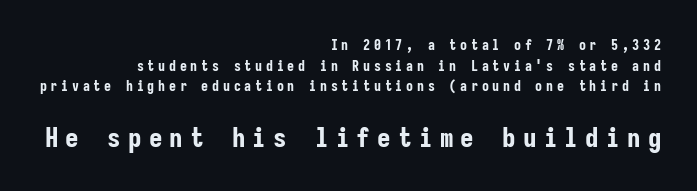
Any mark beneath the type? The region is blank. The letters stand upright; this is a roman face. A normal amount of white space separates one row of letters from the next. The passage shown is emphatically bold. In CSS terms this would be text-align: right.
